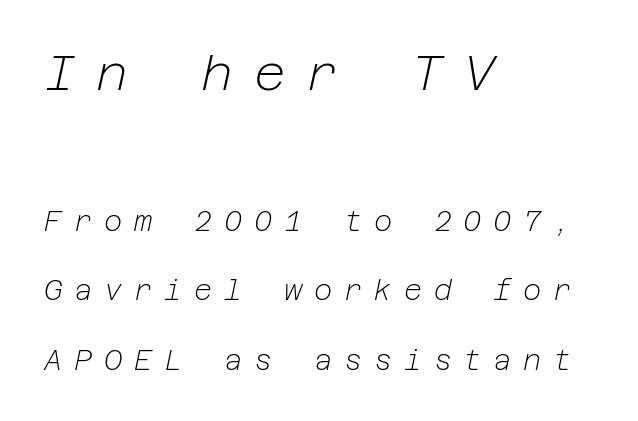
Q: Is the text bold? A: No.
Q: Is the text italic (slanted)? A: Yes, it leans right by about 12 degrees.
Q: Is the text underlined? A: No.
Q: How is the paragraph aligned? A: Left-aligned.
Q: Is the spacing between letters normal or unusually wide? A: Unusually wide.
Q: Is the spacing between lines tight, normal or loose? A: Loose.
Q: Which block of text is set in a larger size, the first (top) or the second (bottom)? A: The first (top) one.
Q: Width (condensed, normal, or wide)? A: Normal.
Q: Stroke contrast? A: Low.
Q: x-height? A: Medium.
